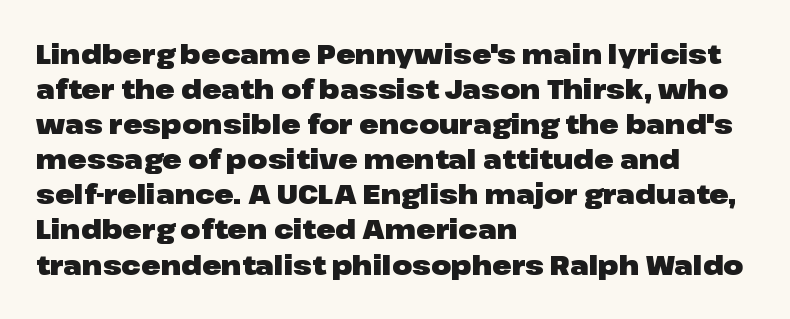
The image shows 26 px bold type, upright; set left-aligned, normal line spacing (1.35x), normal letter spacing, not underlined.
